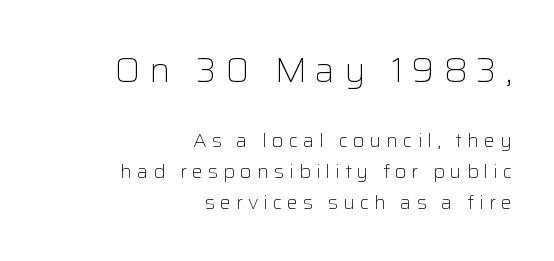
The image shows 35 px light sans-serif type, upright; set right-aligned, normal line spacing (1.55x), unusually wide letter spacing (+0.25 em), not underlined; the first (top) block is 1.75x larger; low stroke contrast and a medium x-height.
